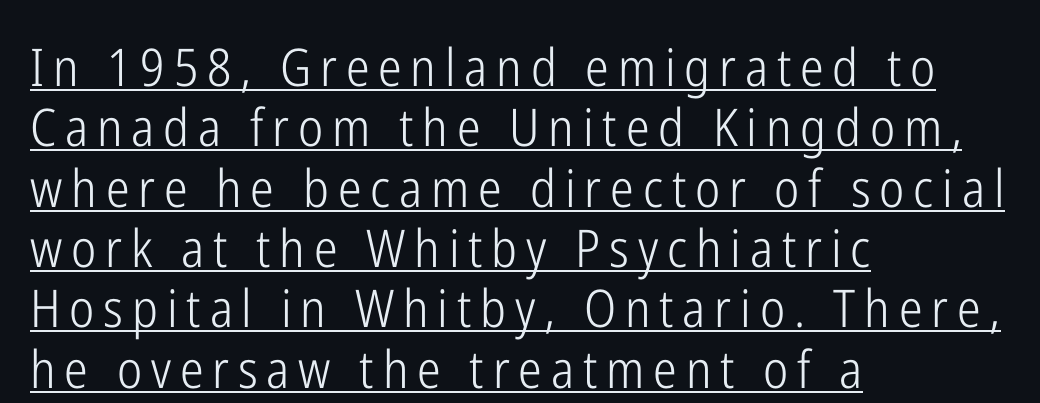
{"serif": "no", "italic": "no", "bold": "no", "weight": "light", "width": "condensed", "stroke_contrast": "low", "x_height": "medium", "monospaced": "no", "underline": "yes", "align": "left", "line_spacing_ratio": 1.16, "glyph_px": 52}
